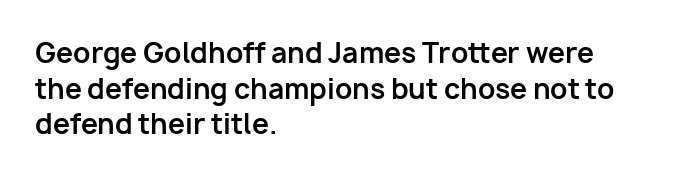
Q: Is the text bold? A: Yes.
Q: Is the text italic (slanted)? A: No, it is upright.
Q: Is the text underlined? A: No.
Q: How is the paragraph aligned? A: Left-aligned.
Q: Is the spacing between letters normal or unusually wide? A: Normal.
Q: Is the spacing between lines tight, normal or loose? A: Normal.
